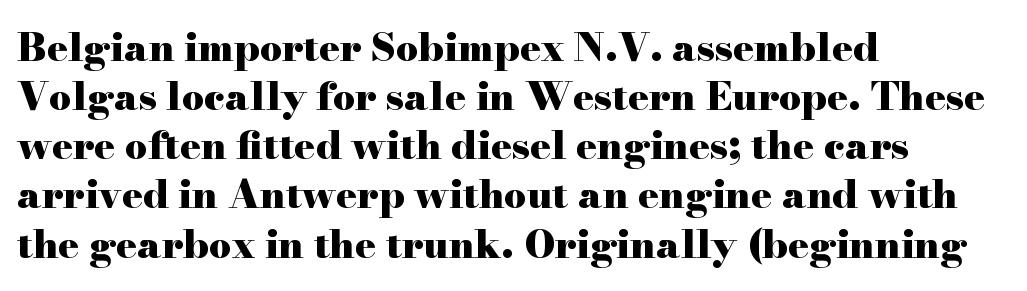
{"serif": "yes", "italic": "no", "bold": "yes", "weight": "heavy", "width": "wide", "stroke_contrast": "high", "x_height": "small", "monospaced": "no", "underline": "no", "align": "left", "line_spacing": "normal", "line_spacing_ratio": 1.26, "letter_spacing": "normal", "letter_spacing_em": 0.0, "glyph_px": 39}
